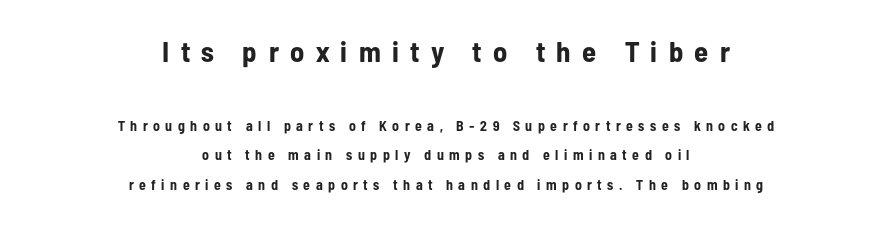
The image shows 29 px bold, condensed sans-serif type, upright; set centered, loose line spacing (2.1x), unusually wide letter spacing (+0.39 em), not underlined; the first (top) block is 2.07x larger; low stroke contrast and a medium x-height.
